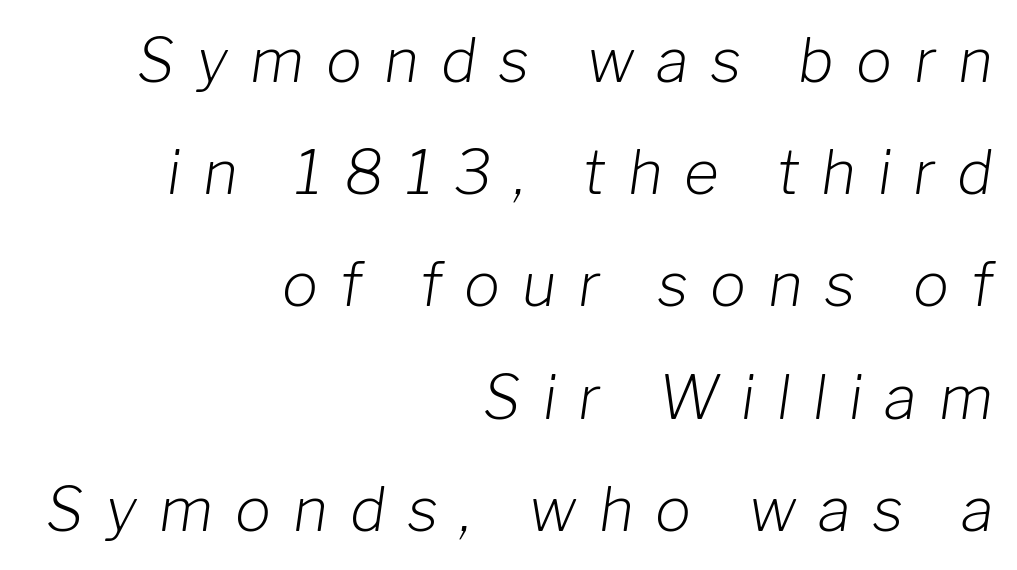
Q: Is the text bold? A: No.
Q: Is the text italic (slanted)? A: Yes, it leans right by about 8 degrees.
Q: Is the text underlined? A: No.
Q: How is the paragraph aligned? A: Right-aligned.
Q: Is the spacing between letters normal or unusually wide? A: Unusually wide.
Q: Width (condensed, normal, or wide)? A: Normal.
Q: Stroke contrast? A: Low.
Q: x-height? A: Medium.
Q: Monospaced? A: No.
